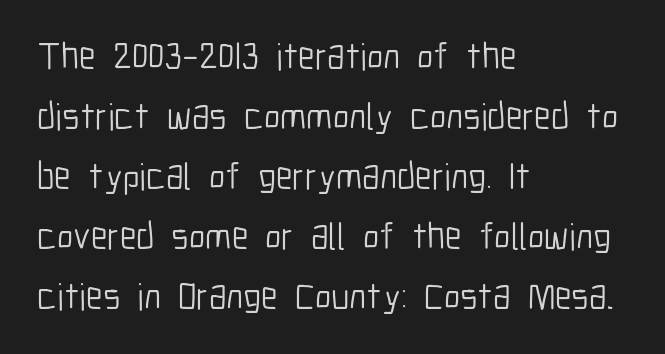
Q: Is the text bold? A: No.
Q: Is the text italic (slanted)? A: No, it is upright.
Q: Is the typeface a serif or a sans-serif typeface? A: Sans-serif.
Q: Is the text underlined? A: No.
Q: How is the paragraph aligned? A: Left-aligned.
Q: Is the spacing between letters normal or unusually wide? A: Normal.
Q: Is the spacing between lines tight, normal or loose? A: Normal.
Q: Width (condensed, normal, or wide)? A: Condensed.
Q: Stroke contrast? A: Low.
Q: x-height? A: Medium.
Q: Monospaced? A: No.
